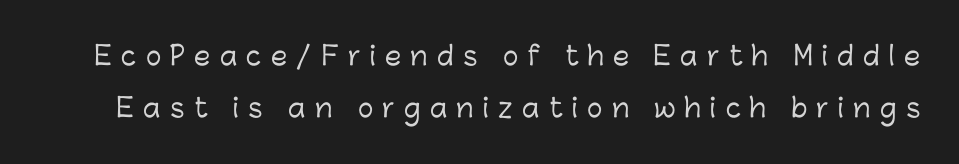
Q: Is the text italic (slanted)? A: No, it is upright.
Q: Is the text underlined? A: No.
Q: Is the spacing between letters normal or unusually wide? A: Unusually wide.
Q: Is the spacing between lines tight, normal or loose? A: Loose.
